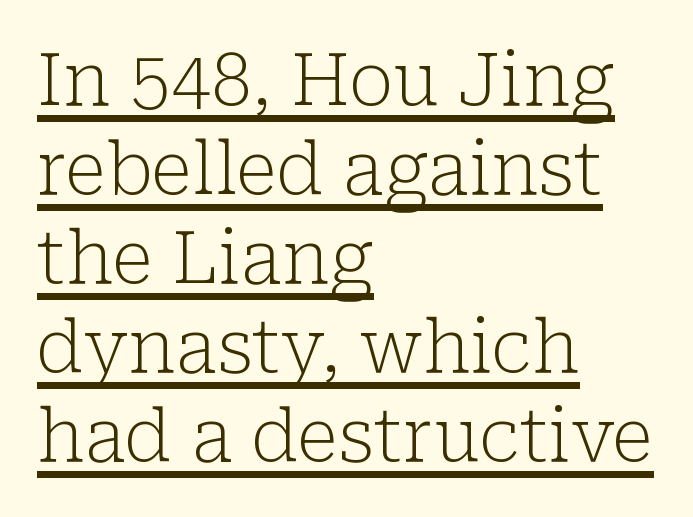
The image shows 73 px light serif type, upright; set left-aligned, line spacing 1.22x, normal letter spacing, underlined; low stroke contrast and a medium x-height.
